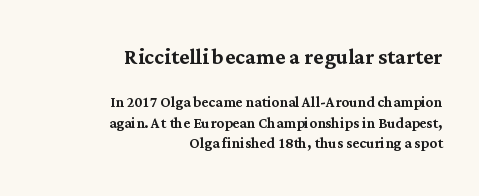
{"serif": "yes", "italic": "no", "width": "normal", "stroke_contrast": "medium", "x_height": "medium", "monospaced": "no", "underline": "no", "align": "right", "line_spacing": "tight", "line_spacing_ratio": 1.07, "letter_spacing": "normal", "letter_spacing_em": 0.0, "larger_block": "first", "size_ratio": 1.47, "glyph_px": 28}
